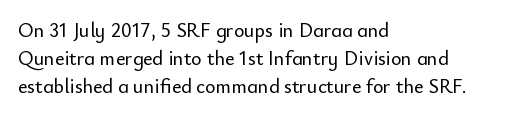
Ordinary non-slanted type is in use. Type without underlining. A typesetter would call this zero additional tracking. Horizontally, the lines are justified to the leading edge only. Honestly, the row spacing looks completely unremarkable.
